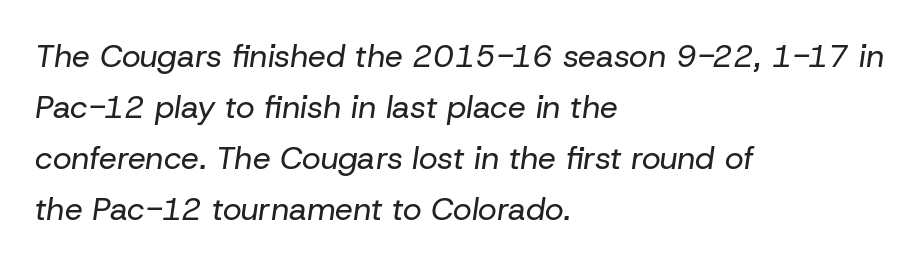
The image shows 32 px regular-weight type, italic (leaning right); set left-aligned, normal line spacing (1.59x), normal letter spacing, not underlined; low stroke contrast and a medium x-height.
